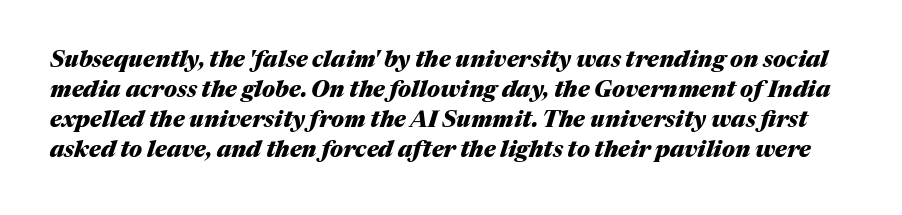
{"italic": "yes", "lean": "right", "slant_degrees": 17, "bold": "yes", "underline": "no", "line_spacing": "normal", "line_spacing_ratio": 1.31, "letter_spacing": "normal", "letter_spacing_em": 0.0, "glyph_px": 23}
